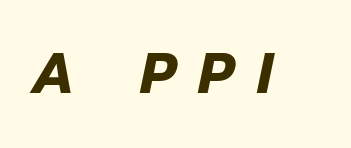
Beneath every word, the page is bare. Here the designer chose a conventional face with non-uniform glyph widths. A typesetter would mark this as italic. In terms of letterspacing, this is a distinctly airy, spread setting.
